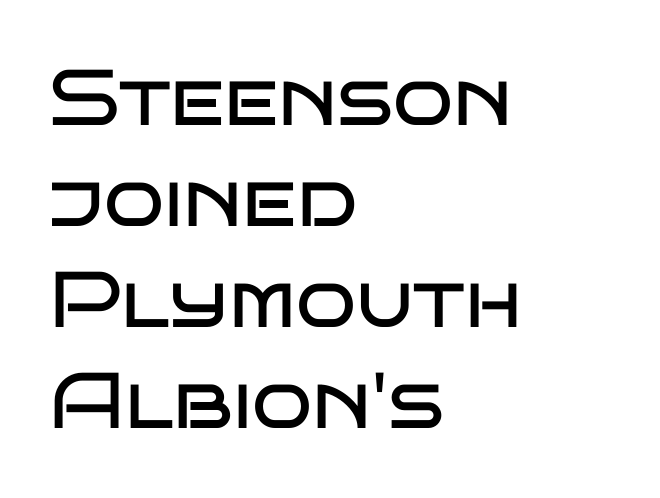
Q: Is the text bold? A: No.
Q: Is the text italic (slanted)? A: No, it is upright.
Q: Is the typeface a serif or a sans-serif typeface? A: Sans-serif.
Q: Is the text underlined? A: No.
Q: How is the paragraph aligned? A: Left-aligned.
Q: Is the spacing between letters normal or unusually wide? A: Normal.
Q: Is the spacing between lines tight, normal or loose? A: Normal.
Q: Width (condensed, normal, or wide)? A: Wide.
Q: Stroke contrast? A: Low.
Q: x-height? A: Large.
Q: Monospaced? A: No.
